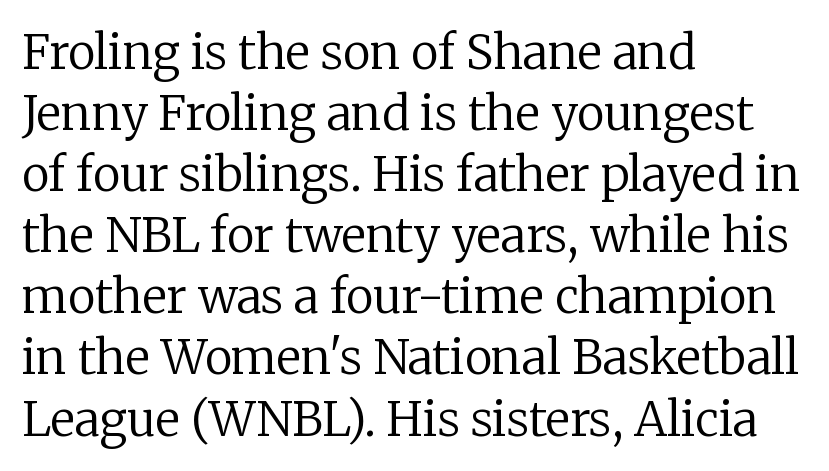
{"serif": "yes", "italic": "no", "bold": "no", "weight": "regular", "width": "normal", "stroke_contrast": "low", "x_height": "medium", "monospaced": "no", "underline": "no", "align": "left", "line_spacing": "normal", "line_spacing_ratio": 1.3, "letter_spacing": "normal", "letter_spacing_em": 0.0, "glyph_px": 47}
